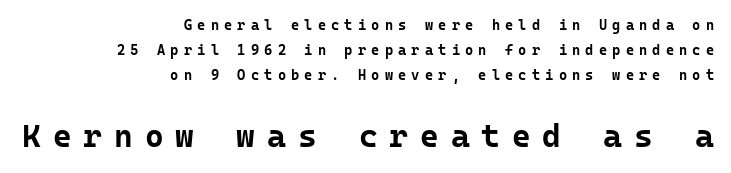
The passage shown is not underscored anywhere. In terms of posture, this sample is upright. Here the glyphs are tracked loosely, breaking word shapes into spaced letters. Observe the absence of serifs on each vertical stroke in this sample. Heft: maximum for text — a bold.
